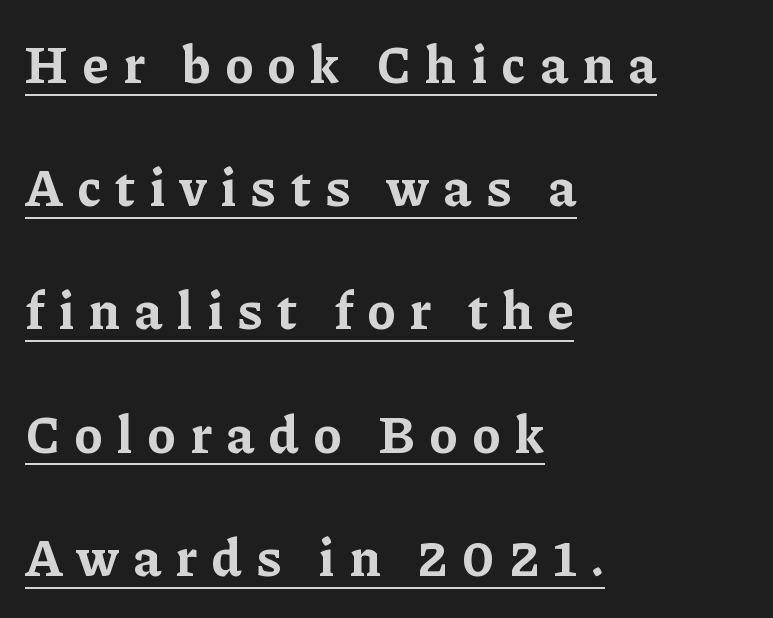
The image shows 52 px bold serif type, upright; set left-aligned, loose line spacing (2.37x), unusually wide letter spacing (+0.27 em), underlined; low stroke contrast and a medium x-height.
